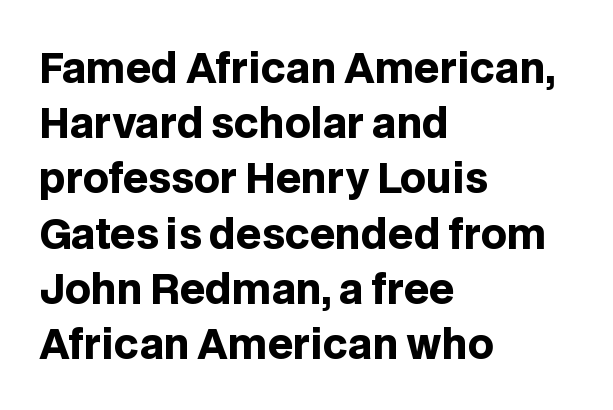
The image shows 40 px heavy sans-serif type, upright; set left-aligned, normal line spacing (1.38x), normal letter spacing, not underlined; low stroke contrast and a large x-height.
